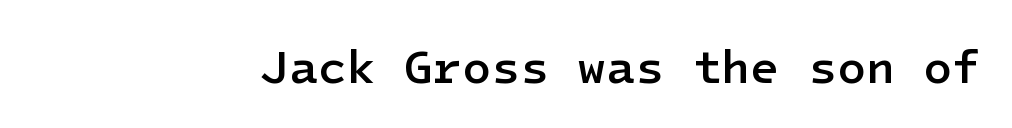
The letters stand straight up with perfectly vertical stems. Compared with an ordinary text face, these strokes are moderately heavier — a semibold. I'd call this a sans setting — the letters go barefoot. In terms of letterspacing, this is plain default setting. Words float on clear page, feet unadorned.
